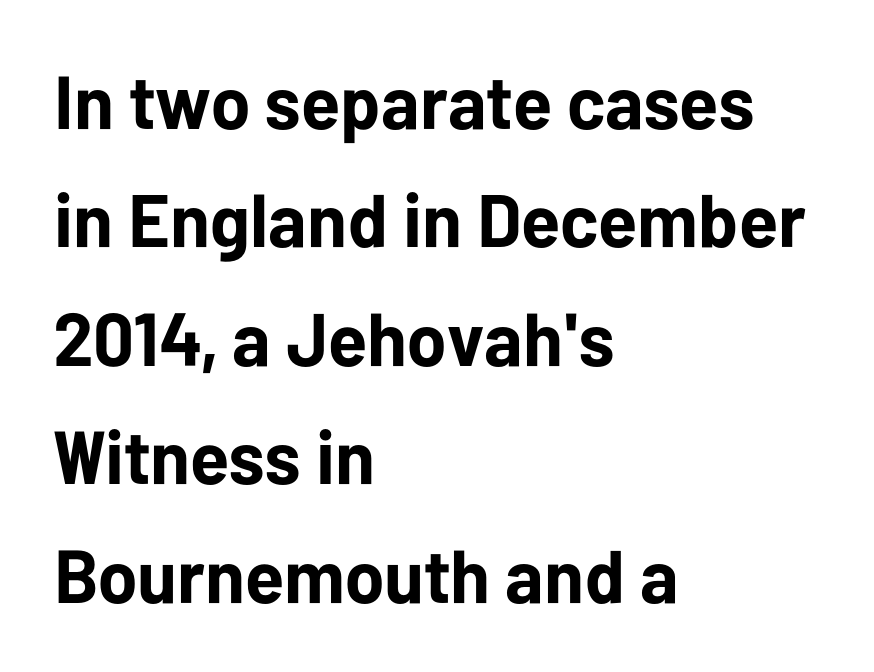
Honestly, the letter spacing is just normal — you wouldn't notice it. If you drew a ruler down the left edge, every line would touch it. A typesetter would call this proportional, since set widths differ per character. Reading down the column, the eye jumps a familiar distance to each next line.
